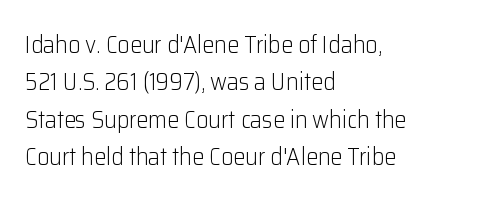
Q: Is the text bold? A: No.
Q: Is the text italic (slanted)? A: No, it is upright.
Q: Is the text underlined? A: No.
Q: How is the paragraph aligned? A: Left-aligned.
Q: Is the spacing between letters normal or unusually wide? A: Normal.
Q: Is the spacing between lines tight, normal or loose? A: Normal.
